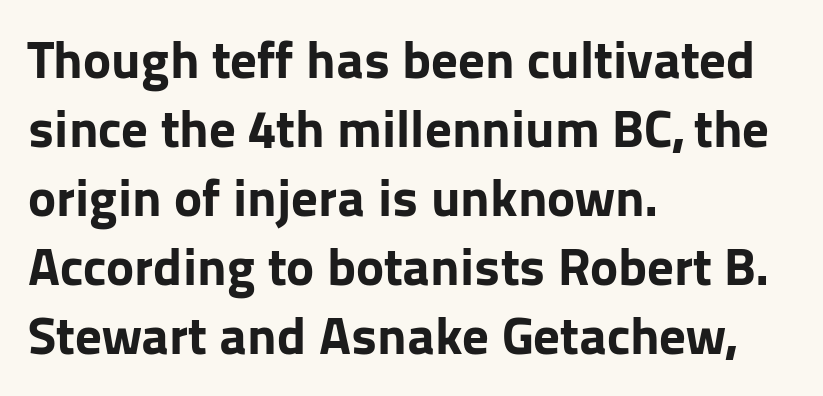
Q: Is the text bold? A: Yes.
Q: Is the text italic (slanted)? A: No, it is upright.
Q: Is the typeface a serif or a sans-serif typeface? A: Sans-serif.
Q: Is the text underlined? A: No.
Q: How is the paragraph aligned? A: Left-aligned.
Q: Is the spacing between letters normal or unusually wide? A: Normal.
Q: Is the spacing between lines tight, normal or loose? A: Normal.
Q: Width (condensed, normal, or wide)? A: Normal.
Q: Stroke contrast? A: Low.
Q: x-height? A: Medium.
Q: Monospaced? A: No.
